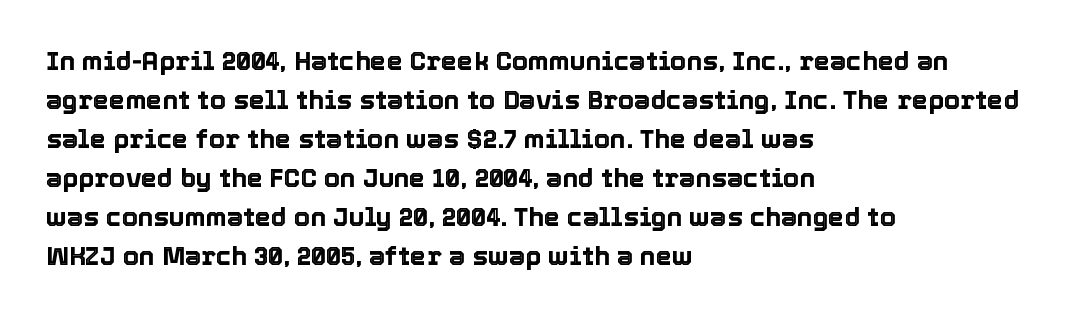
The image shows 26 px text type, upright; set left-aligned, normal line spacing (1.5x), normal letter spacing, not underlined.
